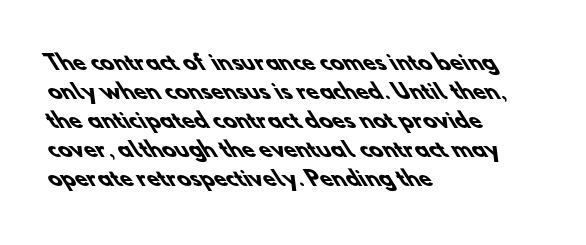
{"bold": "yes", "underline": "no", "align": "left", "line_spacing": "normal", "line_spacing_ratio": 1.45, "letter_spacing": "normal", "letter_spacing_em": 0.0, "glyph_px": 20}
